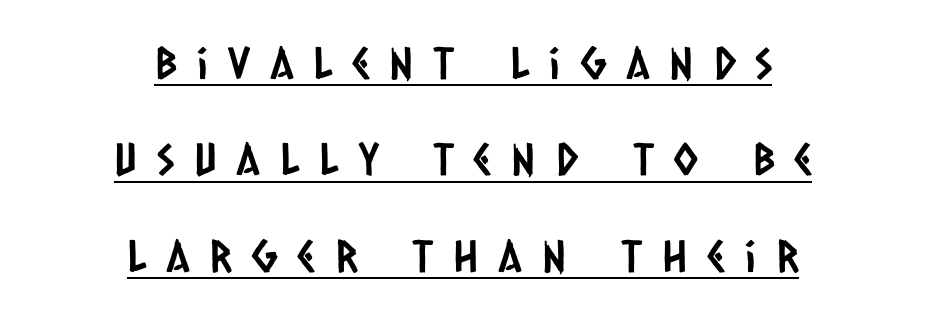
The image shows 44 px condensed sans-serif type; set centered, loose line spacing (2.19x), unusually wide letter spacing (+0.46 em), underlined; low stroke contrast and a large x-height.
